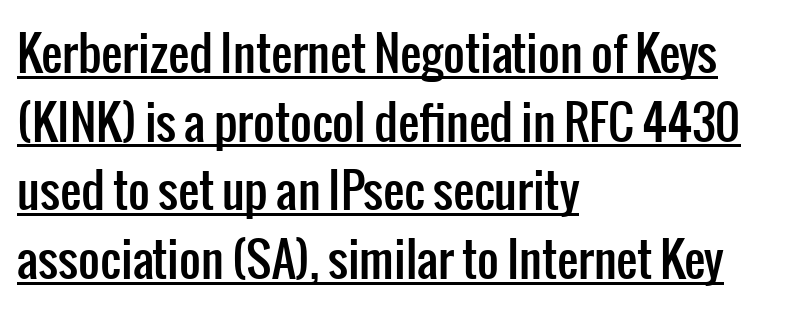
Typographically, this falls in the sans-serif category. A typesetter would call this proportional, since set widths differ per character. This rendering uses left alignment, leaving the right contour irregular. Does the leading feel generous? No, just average. This rendering leaves character spacing at its baseline value. Somebody hit Ctrl+U on this one — the words are underlined.
